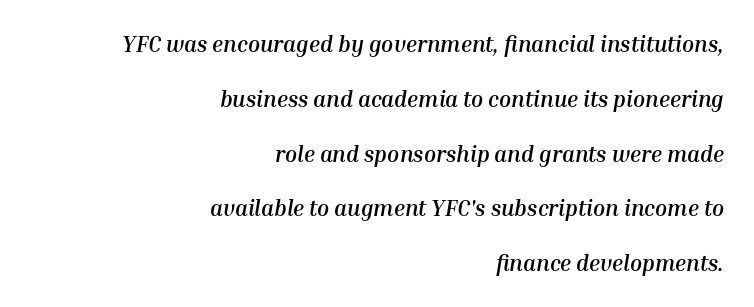
{"italic": "yes", "lean": "right", "slant_degrees": 10, "bold": "yes", "underline": "no", "align": "right", "line_spacing": "loose", "line_spacing_ratio": 2.49, "letter_spacing": "normal", "letter_spacing_em": 0.0, "glyph_px": 22}
